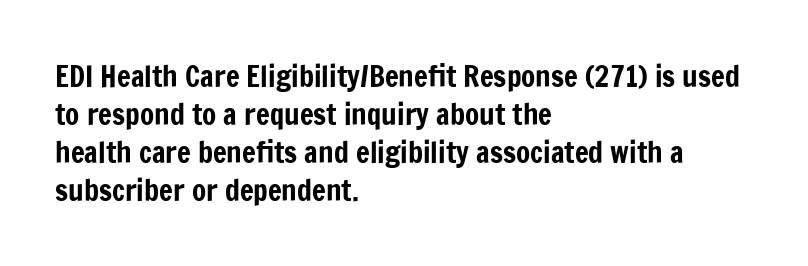
The image shows 29 px condensed sans-serif type, upright; set left-aligned, normal line spacing (1.31x), normal letter spacing, not underlined; low stroke contrast and a medium x-height.
